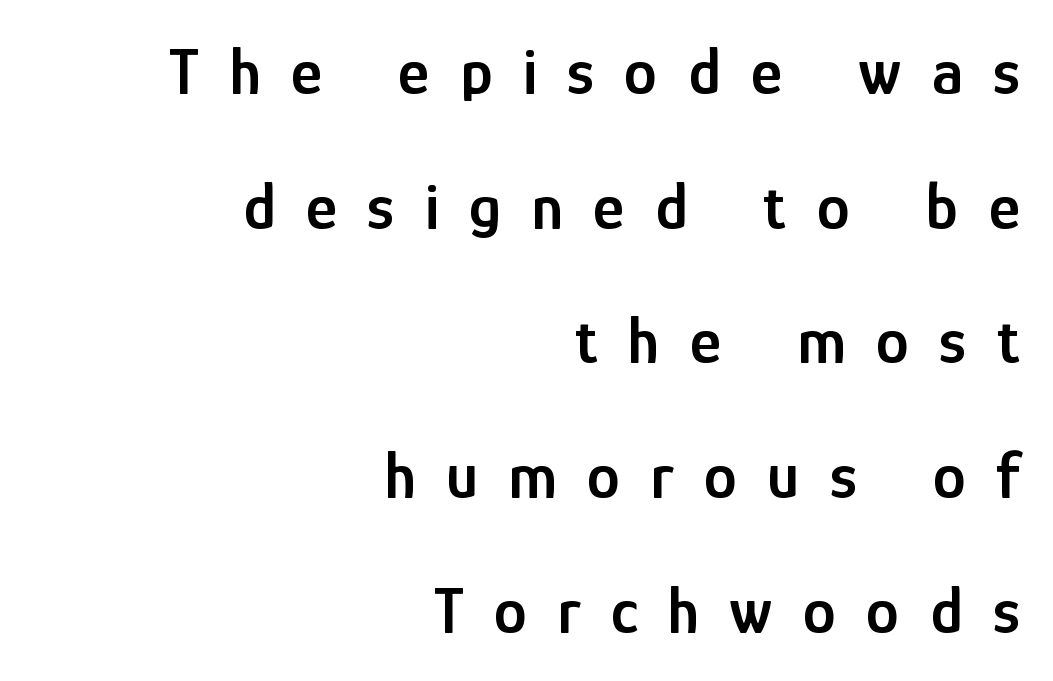
Q: Is the text bold? A: Semi-bold.
Q: Is the text italic (slanted)? A: No, it is upright.
Q: Is the typeface a serif or a sans-serif typeface? A: Sans-serif.
Q: Is the text underlined? A: No.
Q: How is the paragraph aligned? A: Right-aligned.
Q: Is the spacing between letters normal or unusually wide? A: Unusually wide.
Q: Is the spacing between lines tight, normal or loose? A: Loose.
Q: Width (condensed, normal, or wide)? A: Condensed.
Q: Stroke contrast? A: Low.
Q: x-height? A: Medium.
Q: Monospaced? A: No.
